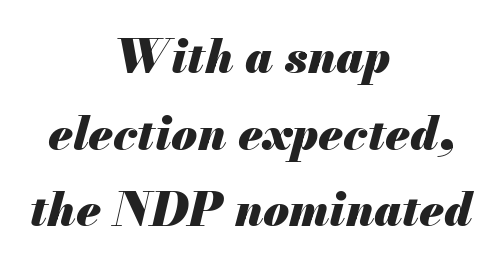
{"italic": "yes", "lean": "right", "slant_degrees": 13, "bold": "yes", "weight": "heavy", "width": "normal", "stroke_contrast": "medium", "x_height": "small", "monospaced": "no", "underline": "no", "align": "center", "line_spacing": "normal", "line_spacing_ratio": 1.63, "letter_spacing": "normal", "letter_spacing_em": 0.0, "glyph_px": 47}
